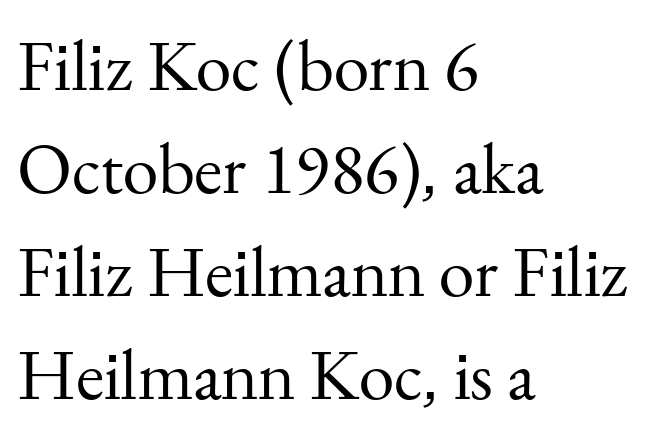
{"serif": "yes", "italic": "no", "bold": "no", "weight": "regular", "width": "normal", "stroke_contrast": "medium", "x_height": "small", "monospaced": "no", "underline": "no", "align": "left", "line_spacing": "normal", "line_spacing_ratio": 1.43, "letter_spacing": "normal", "letter_spacing_em": 0.0, "glyph_px": 72}
